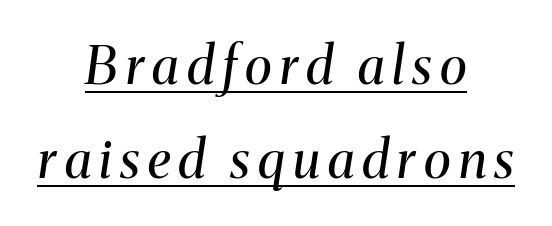
The image shows 52 px regular-weight serif type, italic (leaning right); set centered, line spacing 1.81x, underlined; medium stroke contrast and a medium x-height.
